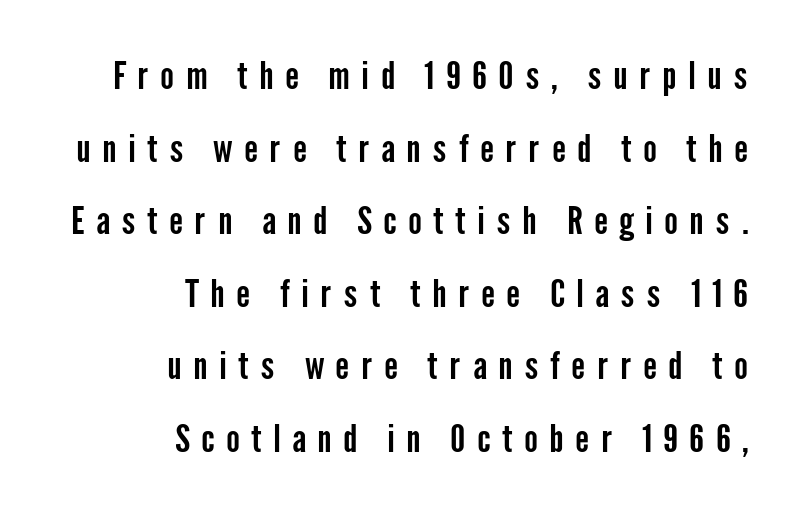
{"serif": "no", "italic": "no", "width": "condensed", "stroke_contrast": "low", "x_height": "medium", "monospaced": "no", "underline": "no", "align": "right", "line_spacing": "loose", "line_spacing_ratio": 1.96, "letter_spacing": "wide", "letter_spacing_em": 0.31, "glyph_px": 37}
